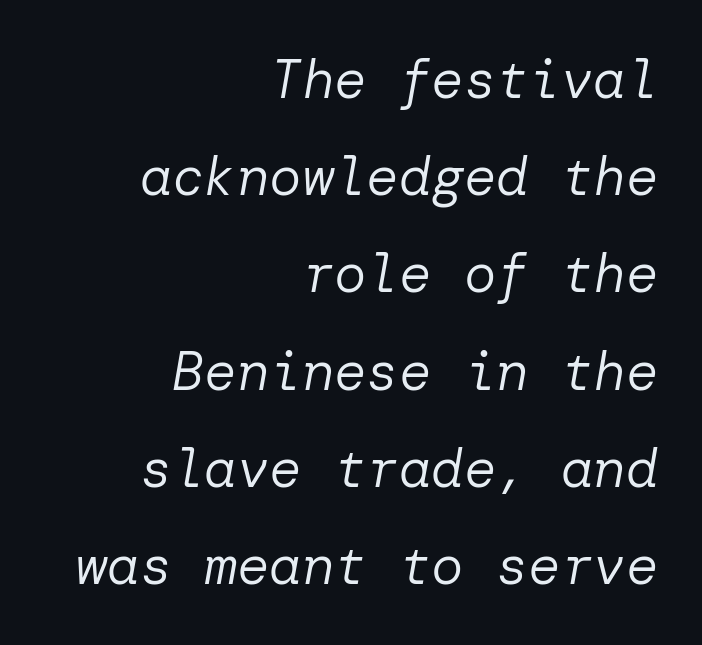
{"italic": "yes", "lean": "right", "slant_degrees": 10, "bold": "no", "weight": "regular", "width": "normal", "stroke_contrast": "low", "x_height": "medium", "underline": "no", "align": "right", "line_spacing_ratio": 1.8, "letter_spacing": "normal", "letter_spacing_em": 0.0, "glyph_px": 54}
